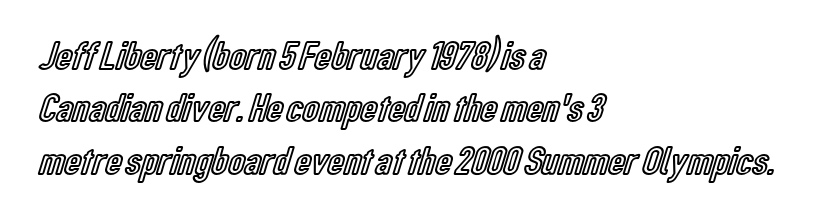
{"width": "condensed", "x_height": "medium", "monospaced": "no", "underline": "no", "align": "left", "line_spacing": "normal", "line_spacing_ratio": 1.31, "letter_spacing": "normal", "letter_spacing_em": 0.0, "glyph_px": 40}
